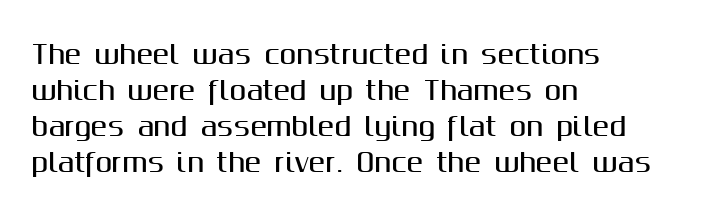
Q: Is the text italic (slanted)? A: No, it is upright.
Q: Is the text underlined? A: No.
Q: How is the paragraph aligned? A: Left-aligned.
Q: Is the spacing between letters normal or unusually wide? A: Normal.
Q: Is the spacing between lines tight, normal or loose? A: Normal.
